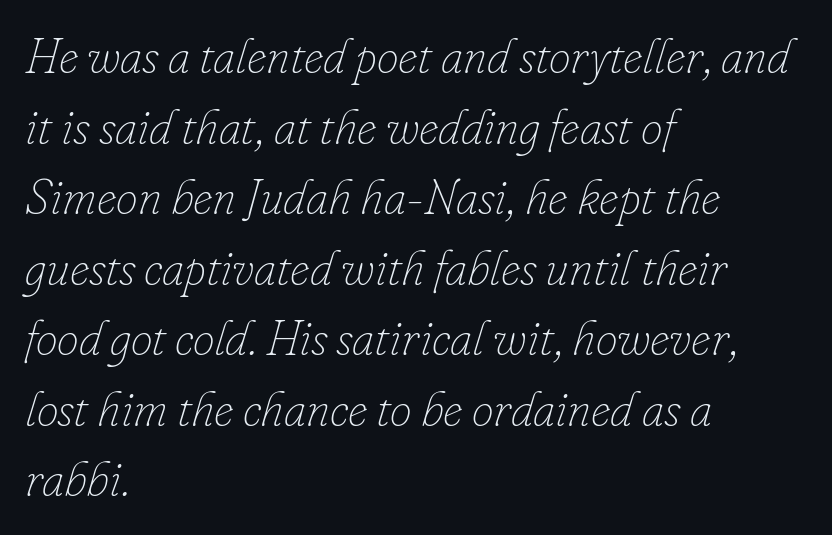
Descenders hang freely into open space. Note the varied advance widths — an 'i' is clearly narrower than an 'm'. Line starts are locked; line ends wander. Is the type heavy? It reads as light-to-regular instead.
